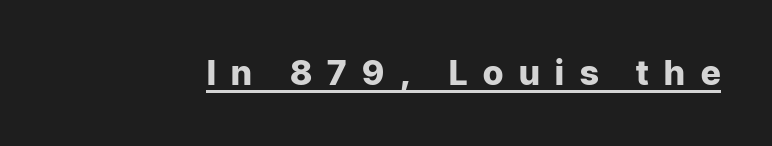
{"serif": "no", "italic": "no", "bold": "yes", "weight": "heavy", "width": "normal", "stroke_contrast": "low", "x_height": "medium", "monospaced": "no", "underline": "yes", "letter_spacing": "wide", "letter_spacing_em": 0.46, "glyph_px": 34}
